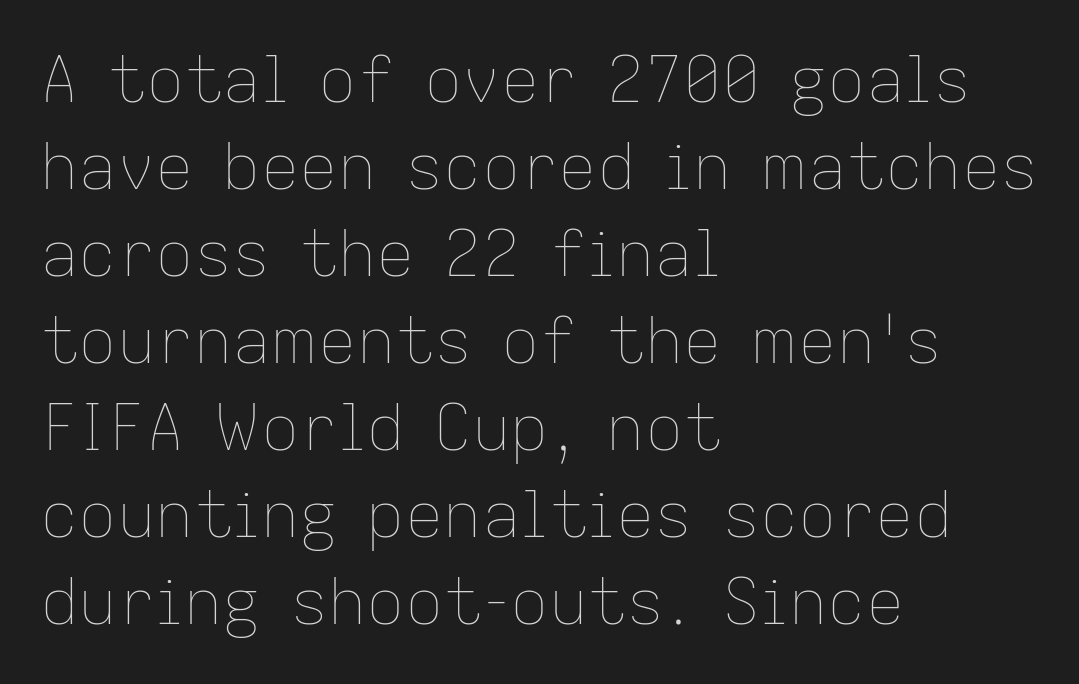
{"italic": "no", "bold": "no", "weight": "thin", "width": "normal", "stroke_contrast": "low", "x_height": "medium", "monospaced": "no", "underline": "no", "align": "left", "line_spacing": "normal", "line_spacing_ratio": 1.36, "letter_spacing": "normal", "letter_spacing_em": 0.0, "glyph_px": 64}
